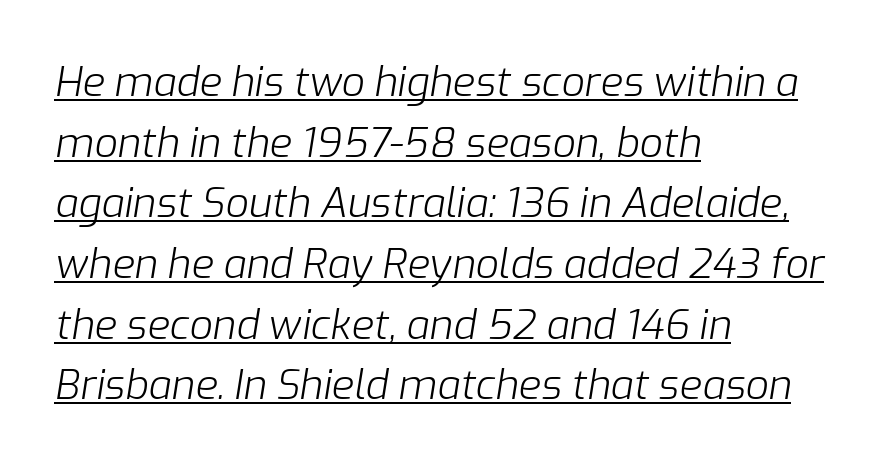
{"italic": "yes", "lean": "right", "slant_degrees": 9, "bold": "no", "weight": "light", "width": "normal", "stroke_contrast": "low", "x_height": "medium", "monospaced": "no", "underline": "yes", "align": "left", "line_spacing": "normal", "line_spacing_ratio": 1.48, "letter_spacing": "normal", "letter_spacing_em": 0.0, "glyph_px": 41}
